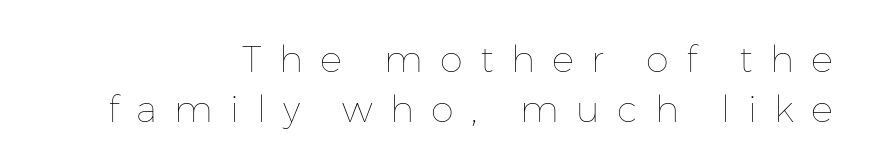
Weight: regular or lighter. Do the characters align in a grid? No, the font is proportional. How would I describe the line gaps? Plain and ordinary. The rendering anchors every line to the right-hand side. Is the letter spacing exaggerated? Yes — the characters are pushed far apart.
